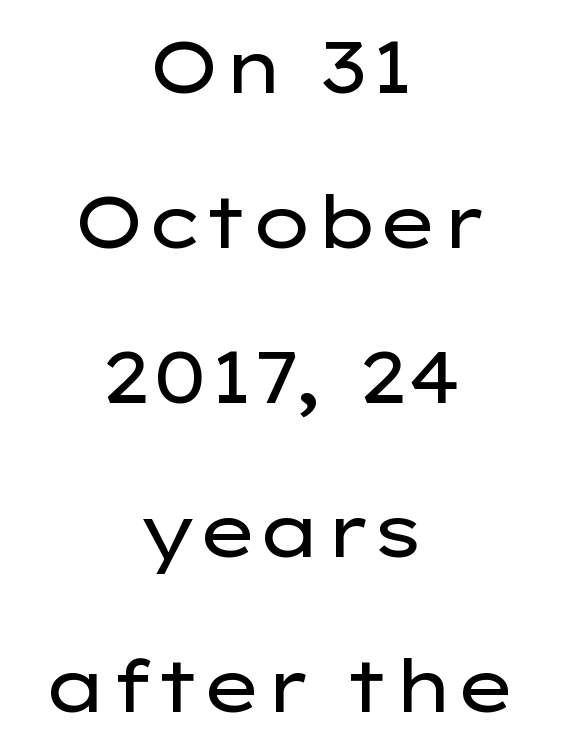
The image shows 73 px regular-weight, wide sans-serif type, upright; set centered, loose line spacing (2.12x), normal letter spacing, not underlined; low stroke contrast and a medium x-height.
